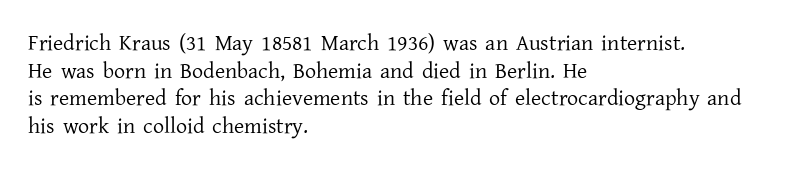
The image shows 22 px text type, upright; set left-aligned, normal line spacing (1.26x), normal letter spacing, not underlined.
